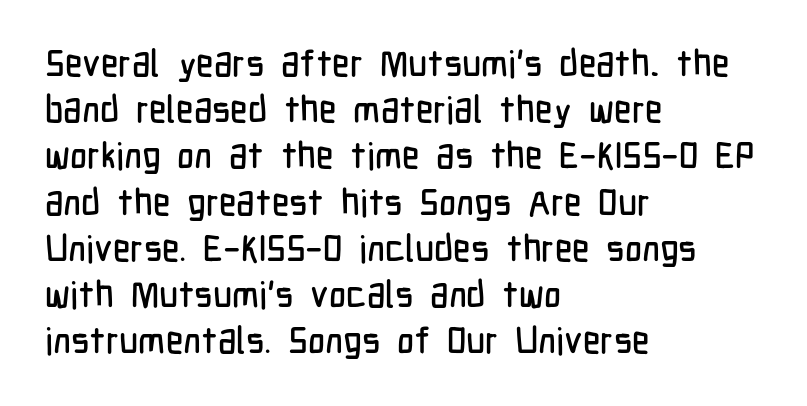
Q: Is the text italic (slanted)? A: No, it is upright.
Q: Is the typeface a serif or a sans-serif typeface? A: Sans-serif.
Q: Is the text underlined? A: No.
Q: How is the paragraph aligned? A: Left-aligned.
Q: Is the spacing between letters normal or unusually wide? A: Normal.
Q: Is the spacing between lines tight, normal or loose? A: Normal.
Q: Width (condensed, normal, or wide)? A: Condensed.
Q: Stroke contrast? A: Low.
Q: x-height? A: Medium.
Q: Monospaced? A: No.
